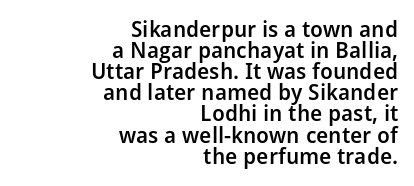
{"italic": "no", "bold": "semi", "underline": "no", "align": "right", "line_spacing": "tight", "line_spacing_ratio": 0.96, "letter_spacing": "normal", "letter_spacing_em": 0.0, "glyph_px": 22}
